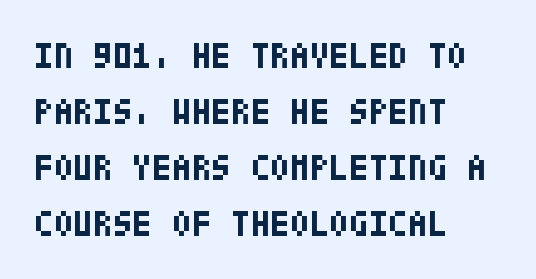
Horizontal alignment here is leftward, the default for most running prose. The foot of each line stays bare and open. No italicization has been applied; the sample stays upright. Look at the bottom of the vertical strokes: they stop flat, with no serifs. Compared with an ordinary text face, these strokes are far heavier — a full bold. The leading is moderate, giving the passage an even texture.
